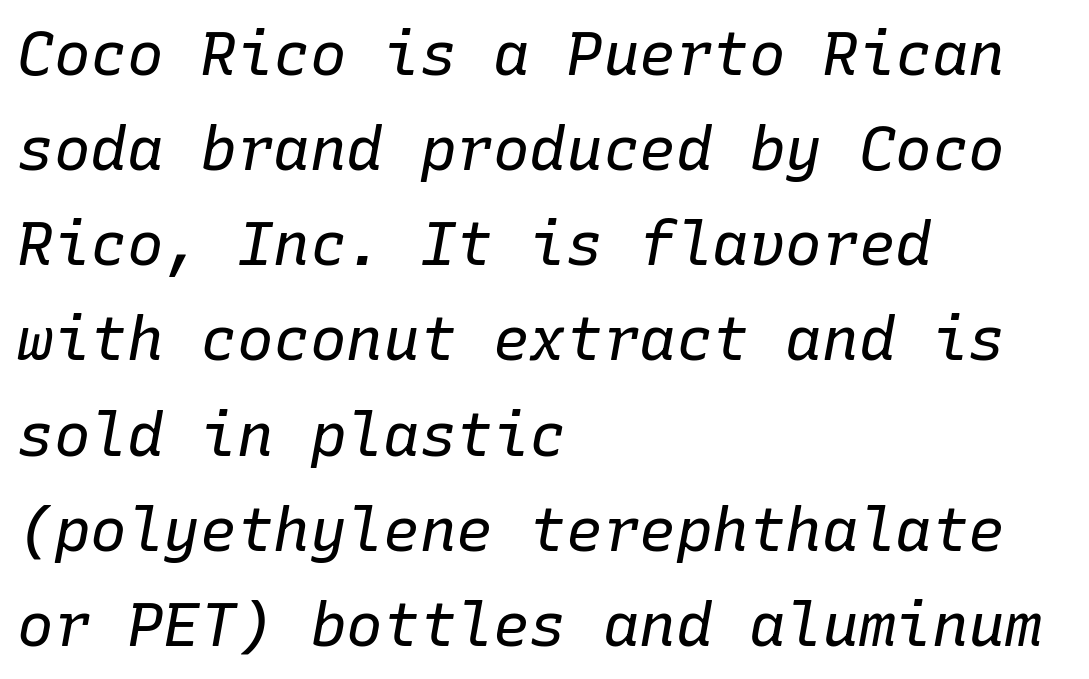
Quick note: italic. Notice how descenders clear the ascenders below comfortably — that's standard leading. Here the designer chose a console-style face with uniform glyph widths. Each word holds together tightly as a unit, with standard inter-letter gaps.
